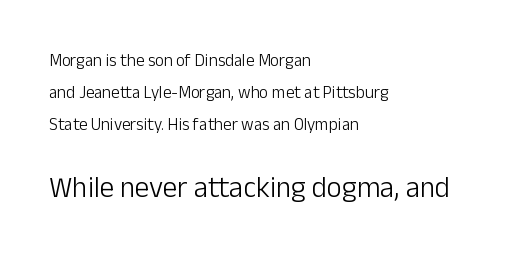
{"serif": "no", "italic": "no", "bold": "no", "weight": "light", "width": "normal", "stroke_contrast": "low", "x_height": "medium", "monospaced": "no", "underline": "no", "align": "left", "line_spacing_ratio": 1.87, "letter_spacing": "normal", "letter_spacing_em": 0.0, "larger_block": "second", "size_ratio": 1.71, "glyph_px": 29}
